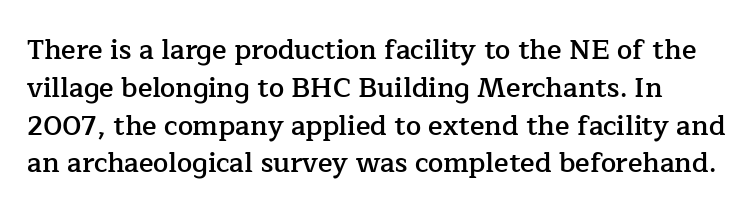
Q: Is the text bold? A: Semi-bold.
Q: Is the text italic (slanted)? A: No, it is upright.
Q: Is the text underlined? A: No.
Q: Is the spacing between letters normal or unusually wide? A: Normal.
Q: Is the spacing between lines tight, normal or loose? A: Normal.
